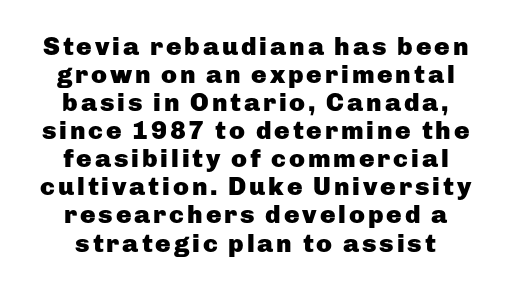
Q: Is the text bold? A: Yes.
Q: Is the text italic (slanted)? A: No, it is upright.
Q: Is the text underlined? A: No.
Q: How is the paragraph aligned? A: Centered.
Q: Is the spacing between lines tight, normal or loose? A: Tight.
